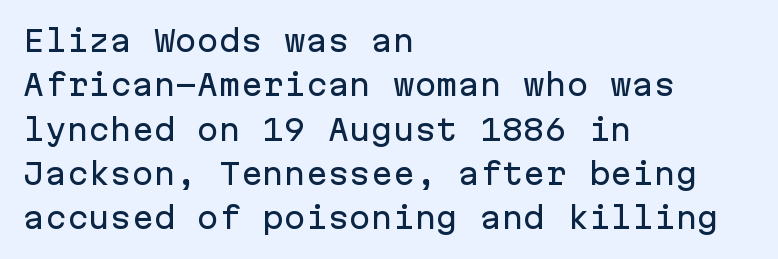
Bare-footed words on every line. Posture: upright roman. Spacing between characters is what you'd get straight out of the box. The glyphs in this specimen are sans serif.
